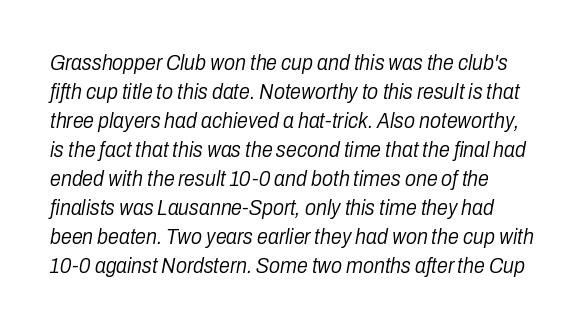
{"italic": "yes", "lean": "right", "slant_degrees": 10, "bold": "no", "underline": "no", "line_spacing": "normal", "line_spacing_ratio": 1.32, "letter_spacing": "normal", "letter_spacing_em": 0.0, "glyph_px": 22}
